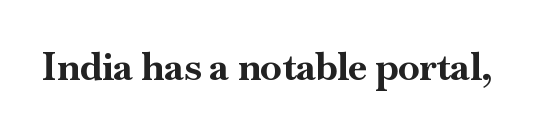
Q: Is the text bold? A: Yes.
Q: Is the text italic (slanted)? A: No, it is upright.
Q: Is the typeface a serif or a sans-serif typeface? A: Serif.
Q: Is the text underlined? A: No.
Q: Is the spacing between letters normal or unusually wide? A: Normal.
Q: Width (condensed, normal, or wide)? A: Normal.
Q: Stroke contrast? A: High.
Q: x-height? A: Small.
Q: Monospaced? A: No.
